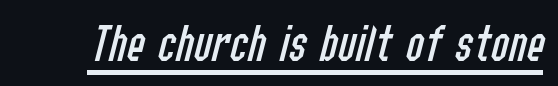
Is the type slanted? Yes — the strokes lean at a clear angle. On a weight scale, this lands at 450 or below. Words appear dense and cohesive because spacing is normal. Note the varied advance widths — an 'i' is clearly narrower than an 'm'.
